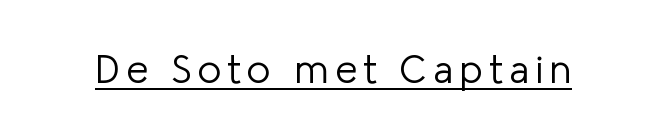
The letters carry no serifs — their stems end cleanly without finishing strokes. Each letter keeps its own natural width here, so spacing adapts to shape. Designer's note — italics off, roman on. Each stroke keeps to a modest, everyday thickness or less. Somebody hit Ctrl+U on this one — the words are underlined.
